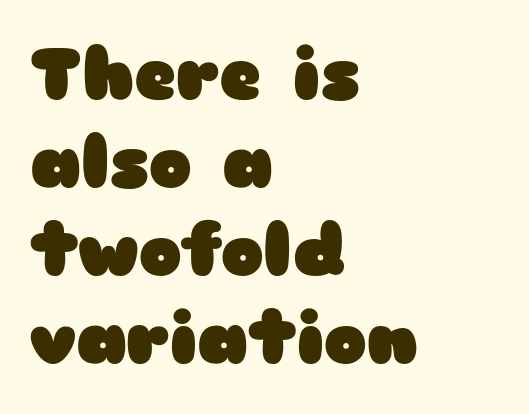
{"serif": "no", "italic": "no", "bold": "yes", "weight": "heavy", "width": "wide", "stroke_contrast": "low", "x_height": "medium", "monospaced": "no", "underline": "no", "align": "left", "line_spacing_ratio": 1.22, "letter_spacing": "normal", "letter_spacing_em": 0.0, "glyph_px": 72}
